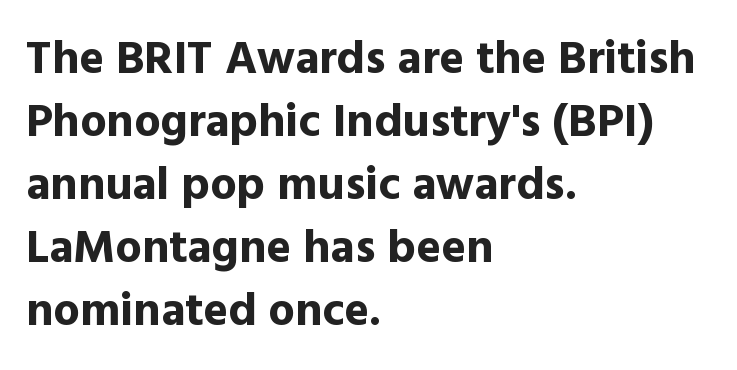
Q: Is the text bold? A: Yes.
Q: Is the text italic (slanted)? A: No, it is upright.
Q: Is the typeface a serif or a sans-serif typeface? A: Sans-serif.
Q: Is the text underlined? A: No.
Q: How is the paragraph aligned? A: Left-aligned.
Q: Is the spacing between letters normal or unusually wide? A: Normal.
Q: Is the spacing between lines tight, normal or loose? A: Normal.
Q: Width (condensed, normal, or wide)? A: Normal.
Q: x-height? A: Medium.
Q: Monospaced? A: No.
